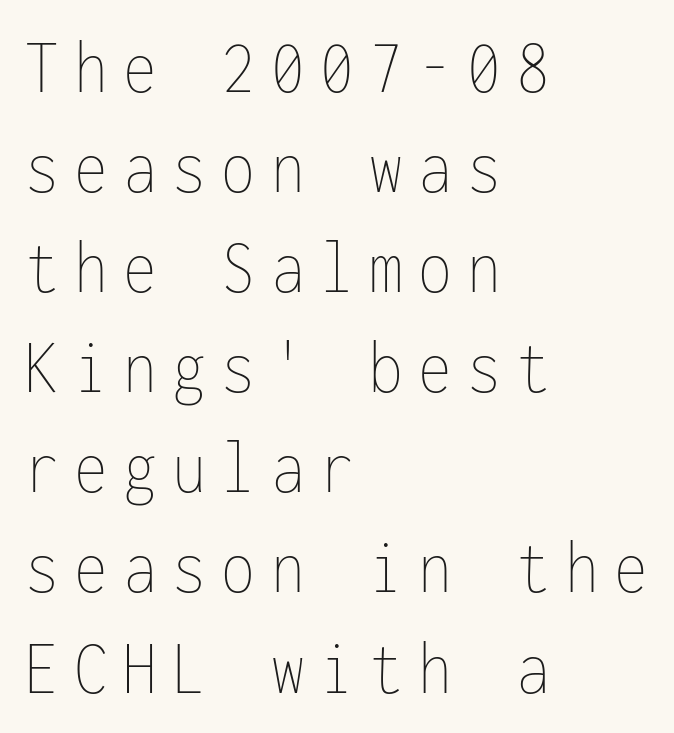
The image shows 77 px thin, condensed type, upright, monospaced; set left-aligned, normal line spacing (1.3x), unusually wide letter spacing (+0.2 em), not underlined; low stroke contrast and a medium x-height.
